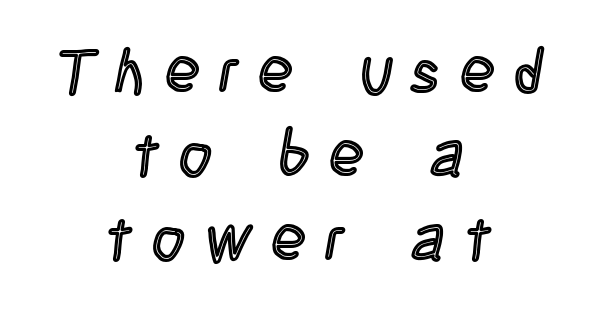
The passage shown is not underscored anywhere. The lines sit at an ordinary, default distance from one another. Casual observation: everything's sitting right in the middle. Words appear elongated and porous because spacing is wide.
